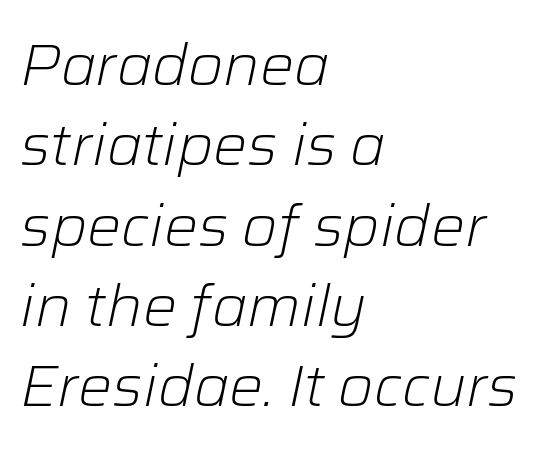
One glance says typical: line gaps are just what's usual. Here the designer chose a conventional face with non-uniform glyph widths. Between one letter and the next there's only the usual sliver of space. The lines in this sample share a left origin and differ only in where they stop. The glyphs are unaccompanied by any horizontal stroke below them. The typesetting does not lean heavy: it is not bold.
